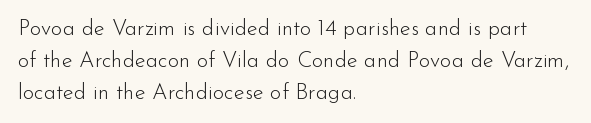
Q: Is the text bold? A: No.
Q: Is the text italic (slanted)? A: No, it is upright.
Q: Is the text underlined? A: No.
Q: How is the paragraph aligned? A: Left-aligned.
Q: Is the spacing between letters normal or unusually wide? A: Normal.
Q: Is the spacing between lines tight, normal or loose? A: Normal.
